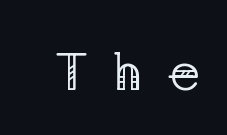
{"serif": "yes", "italic": "no", "bold": "no", "weight": "regular", "width": "normal", "stroke_contrast": "low", "x_height": "medium", "monospaced": "no", "underline": "no", "letter_spacing": "wide", "letter_spacing_em": 0.46, "glyph_px": 52}
